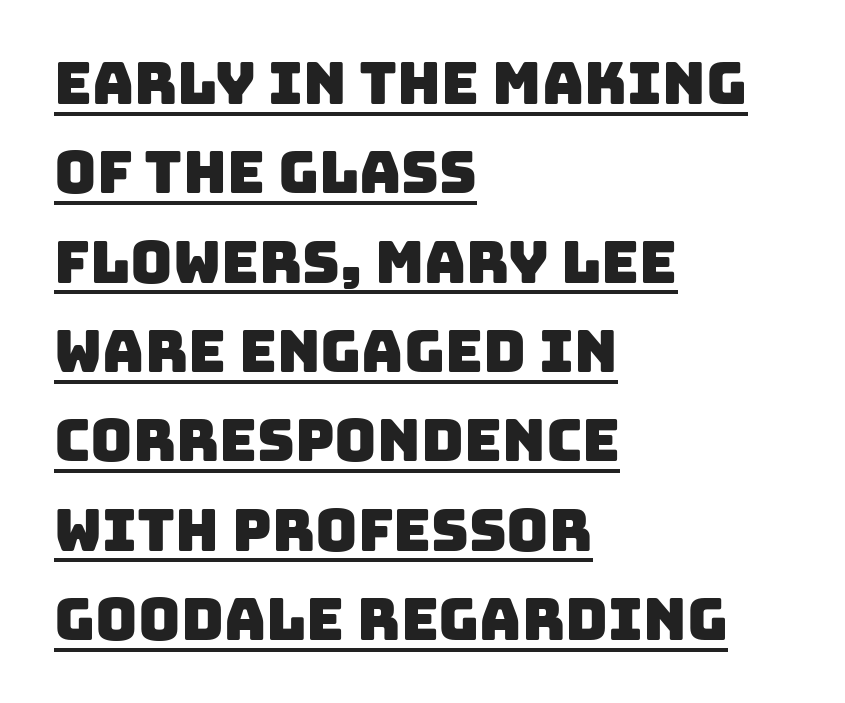
{"serif": "no", "width": "normal", "stroke_contrast": "low", "x_height": "large", "monospaced": "no", "underline": "yes", "align": "left", "line_spacing": "normal", "line_spacing_ratio": 1.54, "letter_spacing": "normal", "letter_spacing_em": 0.0, "glyph_px": 58}
